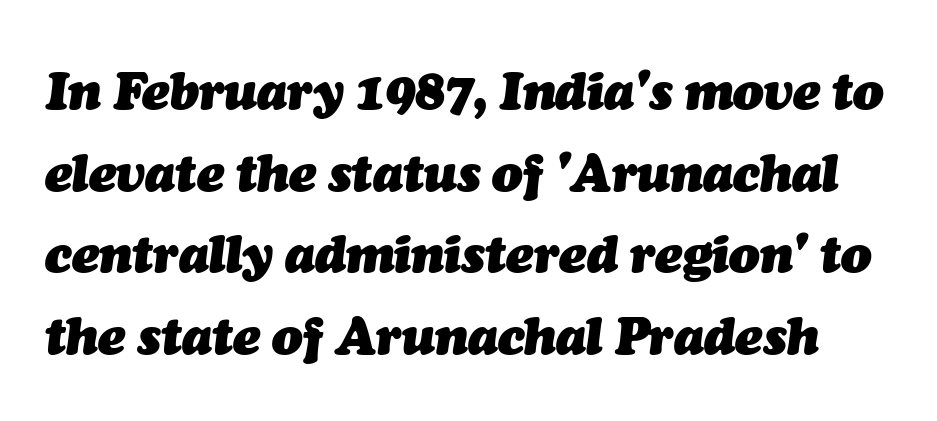
{"italic": "yes", "lean": "right", "slant_degrees": 7, "bold": "yes", "weight": "heavy", "width": "normal", "stroke_contrast": "medium", "x_height": "medium", "monospaced": "no", "underline": "no", "line_spacing": "normal", "line_spacing_ratio": 1.6, "letter_spacing": "normal", "letter_spacing_em": 0.0, "glyph_px": 51}
